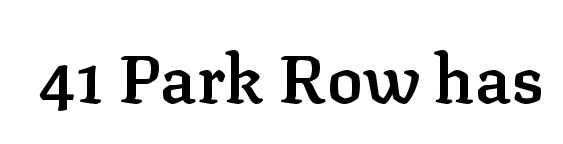
Q: Is the text bold? A: Semi-bold.
Q: Is the text italic (slanted)? A: No, it is upright.
Q: Is the typeface a serif or a sans-serif typeface? A: Serif.
Q: Is the text underlined? A: No.
Q: Is the spacing between letters normal or unusually wide? A: Normal.
Q: Width (condensed, normal, or wide)? A: Normal.
Q: Stroke contrast? A: Low.
Q: x-height? A: Medium.
Q: Monospaced? A: No.
